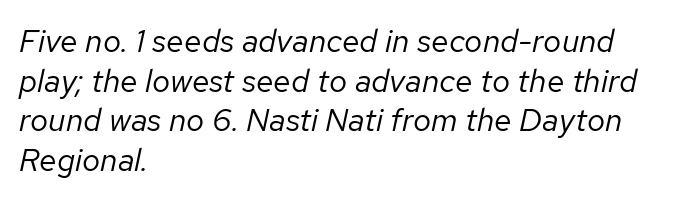
The image shows 32 px regular-weight type, italic (leaning right); set left-aligned, line spacing 1.24x, normal letter spacing, not underlined; low stroke contrast and a medium x-height.
